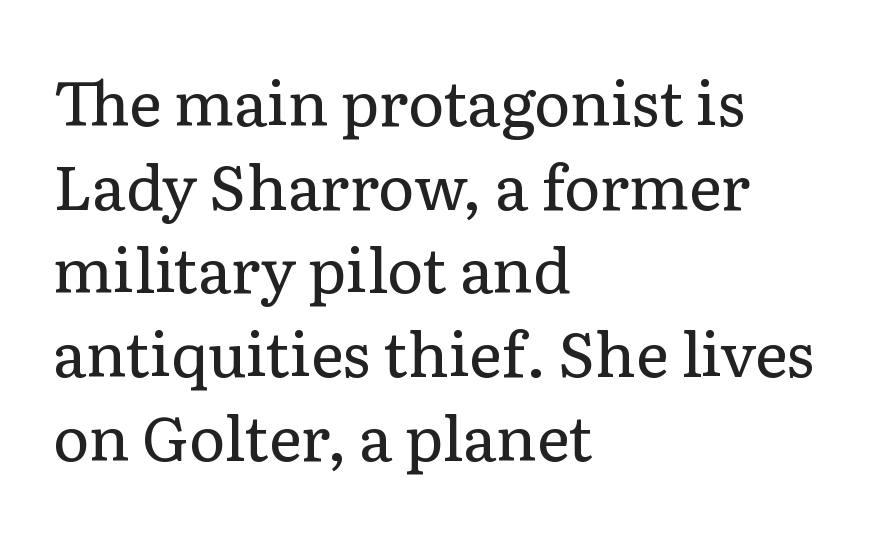
The image shows 62 px regular-weight serif type, upright; set left-aligned, normal line spacing (1.35x), normal letter spacing, not underlined; low stroke contrast and a medium x-height.
